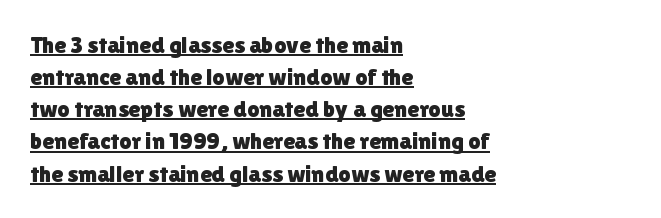
Whoever set this chose a conventional vertical rhythm. Caption: standard tracking, unaltered. Beneath each row of characters lies a ruled line. Nope, not italic — everything's standing straight.
